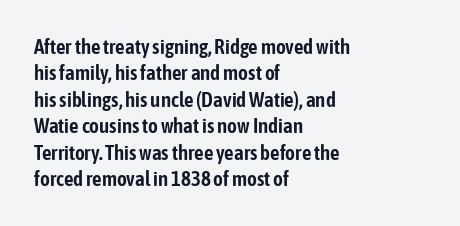
Is there much room between lines? A standard amount, neither cramped nor airy. The line texture is even and compact thanks to regular tracking. In terms of posture, this sample is upright. The paragraph has a hard left edge and a soft right edge. The strip under each line holds only bare page.
